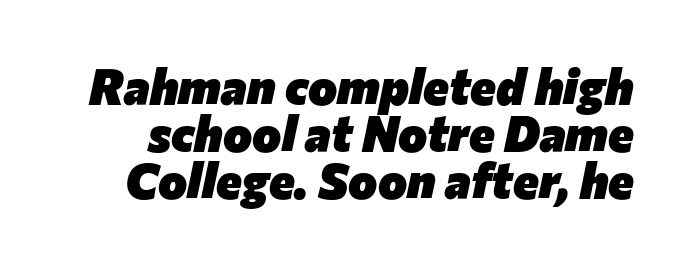
The image shows 49 px heavy type, italic (leaning right); set tight line spacing (0.96x), normal letter spacing, not underlined; low stroke contrast and a medium x-height.
